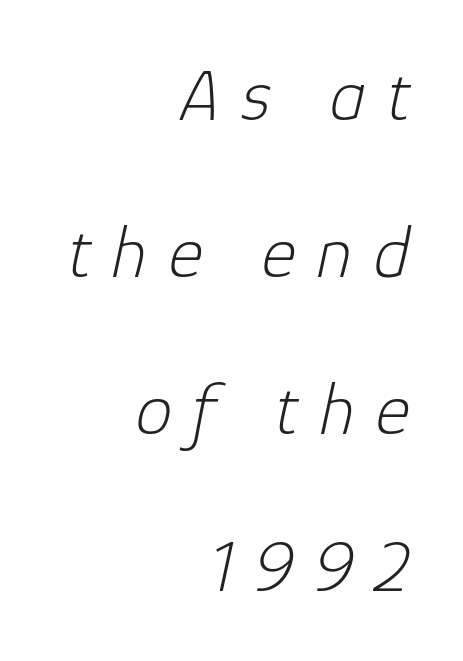
Stems and bowls with no extra thickness — not bold. Tracking value appears strongly positive — letters spread wide. You could not count columns in this text — the font is proportionally spaced. Reading down the block, your eye finds every line finishing at a fixed right position. The area under the type is left untouched.
